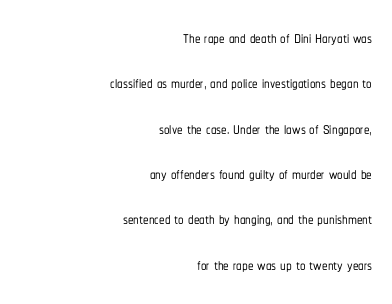
The image shows 22 px text type, upright; set right-aligned, loose line spacing (2.06x), normal letter spacing, not underlined.
